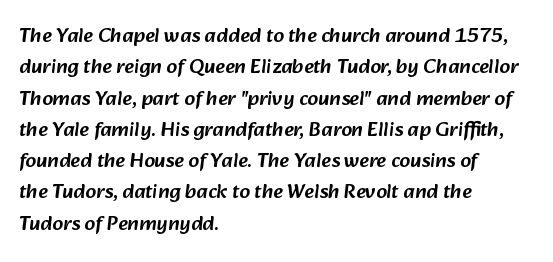
{"underline": "no", "align": "left", "line_spacing": "normal", "line_spacing_ratio": 1.49, "letter_spacing": "normal", "letter_spacing_em": 0.0, "glyph_px": 21}
